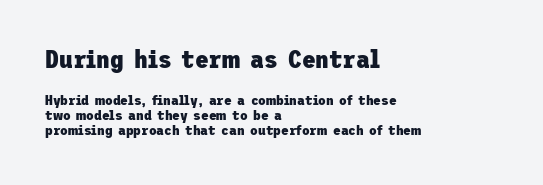
The passage shown has conventional tracking throughout. Horizontal alignment here is leftward, the default for most running prose. Whoever set this chose condensed vertical rhythm over breathing room. Size contrast runs from large at the top to small at the bottom.
